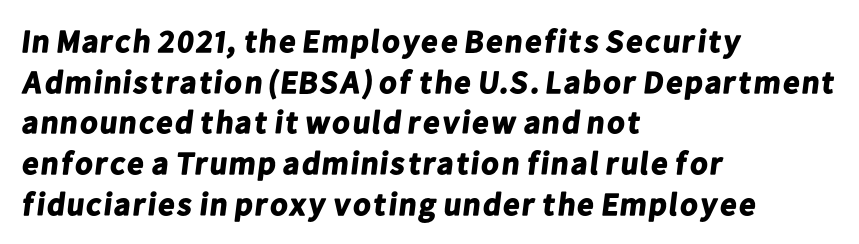
{"serif": "no", "bold": "yes", "weight": "bold", "width": "normal", "stroke_contrast": "low", "x_height": "medium", "monospaced": "no", "underline": "no", "align": "left", "line_spacing": "normal", "line_spacing_ratio": 1.27, "letter_spacing": "normal", "letter_spacing_em": 0.0, "glyph_px": 32}
